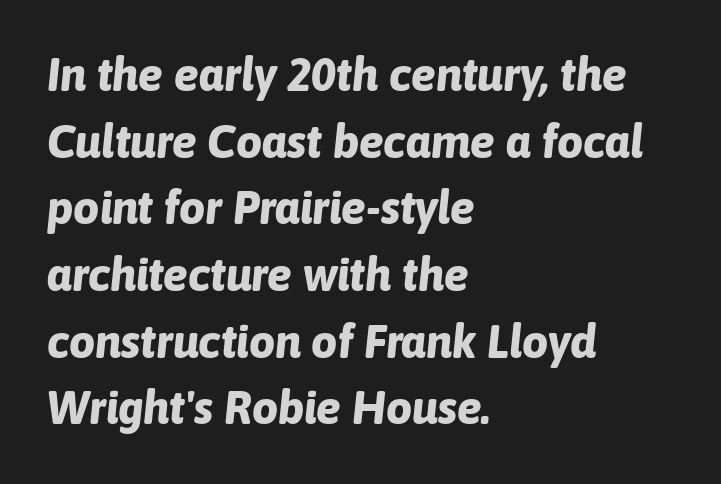
The space directly below the letters is spotless. Heft: maximum for text — a bold. These lines are rendered in a variable-pitch font. This rendering leaves character spacing at its baseline value. Is the type slanted? Yes — the strokes lean at a clear angle.
